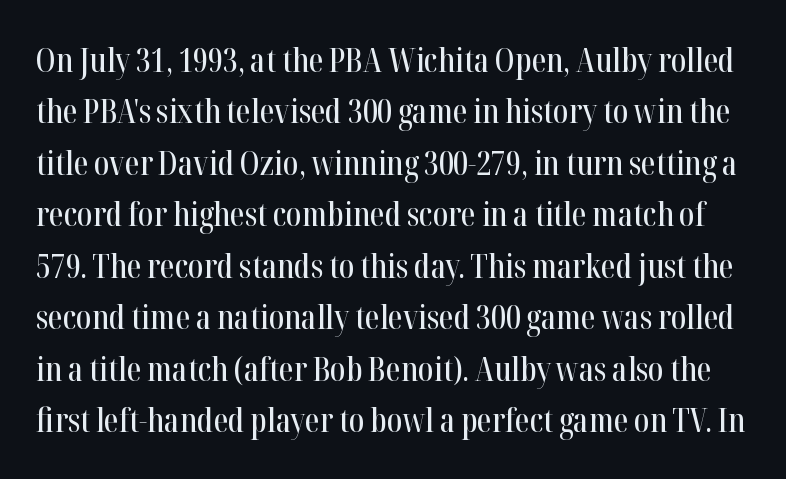
{"serif": "yes", "italic": "no", "width": "condensed", "stroke_contrast": "high", "x_height": "medium", "monospaced": "no", "underline": "no", "line_spacing": "normal", "line_spacing_ratio": 1.56, "letter_spacing": "normal", "letter_spacing_em": 0.0, "glyph_px": 33}
